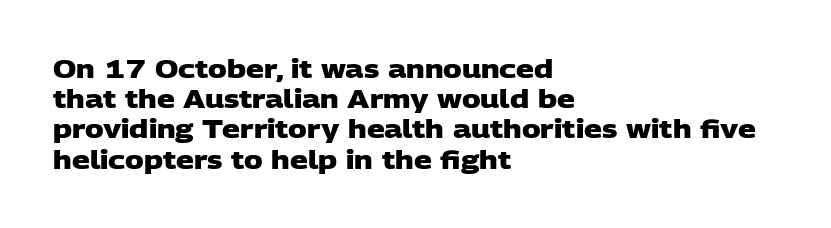
The image shows 25 px bold type; set left-aligned, line spacing 1.21x, normal letter spacing, not underlined.
